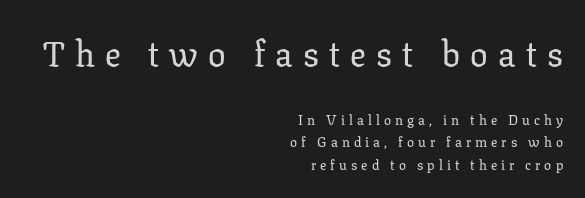
The image shows 35 px serif type, upright; set right-aligned, normal line spacing (1.62x), unusually wide letter spacing (+0.29 em), not underlined; the first (top) block is 2.5x larger; low stroke contrast and a medium x-height.
